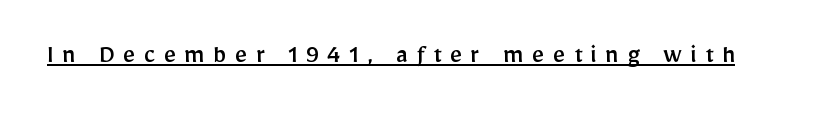
Q: Is the text italic (slanted)? A: No, it is upright.
Q: Is the text underlined? A: Yes.
Q: Is the spacing between letters normal or unusually wide? A: Unusually wide.
